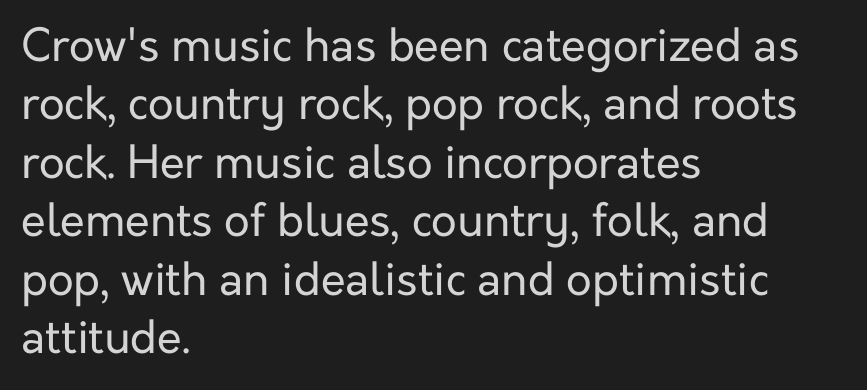
The image shows 45 px regular-weight sans-serif type, upright; set left-aligned, normal line spacing (1.3x), normal letter spacing, not underlined; low stroke contrast and a medium x-height.
